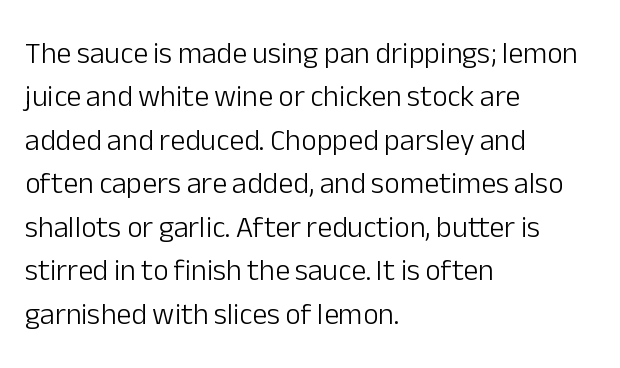
The lines are quadded left. Note the varied advance widths — an 'i' is clearly narrower than an 'm'. The specimen omits any rule beneath the text block's lines. No chunkiness to these letters — they're not bold. The typeface chosen for these lines omits serifs.
